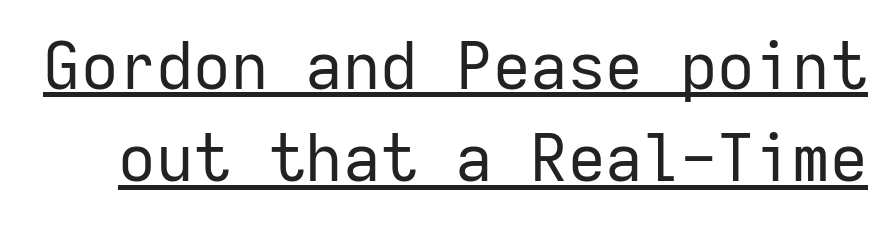
Q: Is the text bold? A: No.
Q: Is the text italic (slanted)? A: No, it is upright.
Q: Is the typeface a serif or a sans-serif typeface? A: Sans-serif.
Q: Is the text underlined? A: Yes.
Q: Is the spacing between letters normal or unusually wide? A: Normal.
Q: Is the spacing between lines tight, normal or loose? A: Normal.
Q: Width (condensed, normal, or wide)? A: Normal.
Q: Stroke contrast? A: Low.
Q: x-height? A: Medium.
Q: Monospaced? A: Yes.
